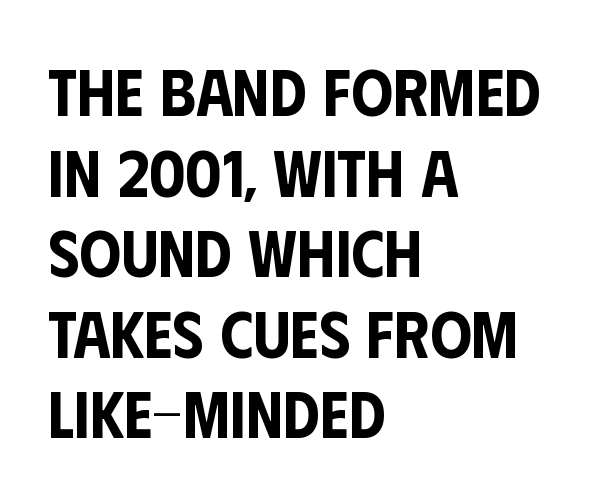
Q: Is the text italic (slanted)? A: No, it is upright.
Q: Is the typeface a serif or a sans-serif typeface? A: Sans-serif.
Q: Is the text underlined? A: No.
Q: How is the paragraph aligned? A: Left-aligned.
Q: Is the spacing between letters normal or unusually wide? A: Normal.
Q: Width (condensed, normal, or wide)? A: Condensed.
Q: Stroke contrast? A: Low.
Q: x-height? A: Large.
Q: Monospaced? A: No.
